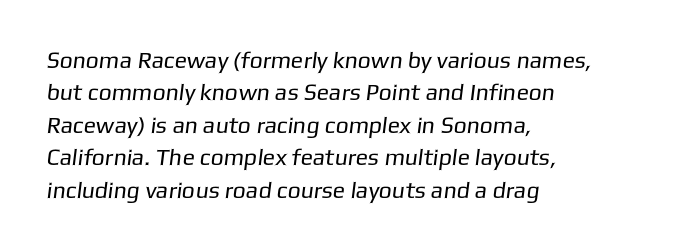
The image shows 23 px text type; set left-aligned, normal line spacing (1.41x), normal letter spacing, not underlined.
